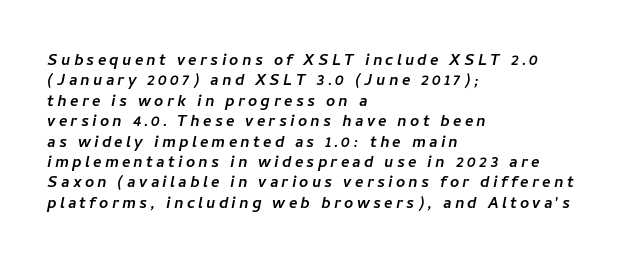
Q: Is the text underlined? A: No.
Q: How is the paragraph aligned? A: Left-aligned.
Q: Is the spacing between lines tight, normal or loose? A: Tight.
